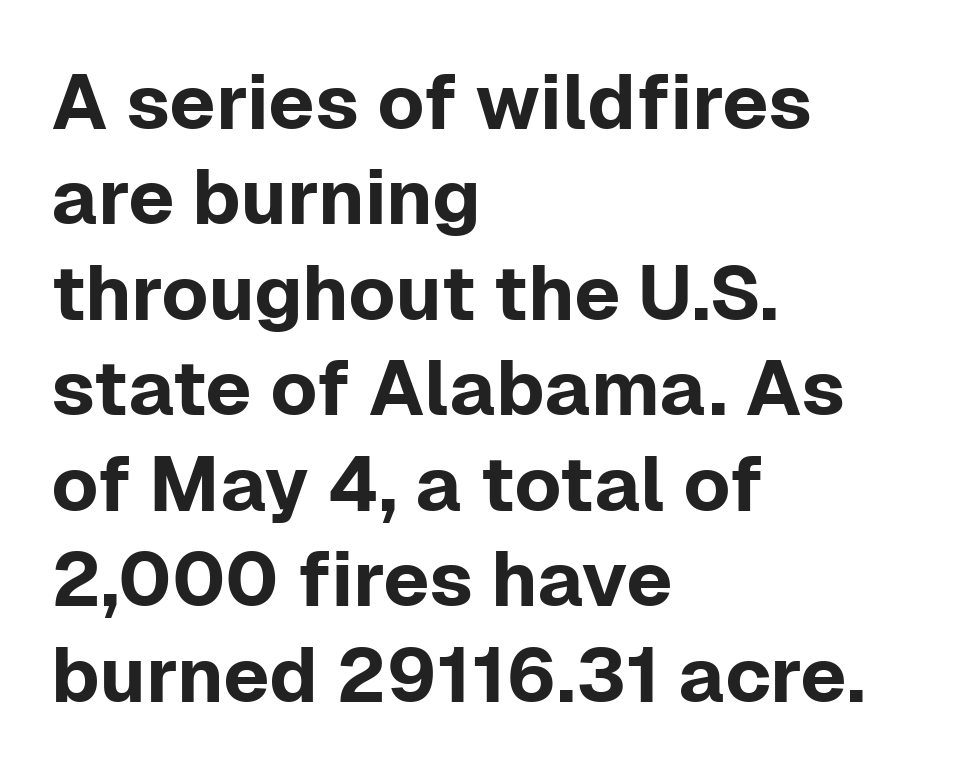
{"serif": "no", "italic": "no", "width": "normal", "stroke_contrast": "low", "x_height": "medium", "monospaced": "no", "underline": "no", "align": "left", "line_spacing_ratio": 1.24, "letter_spacing": "normal", "letter_spacing_em": 0.0, "glyph_px": 77}
